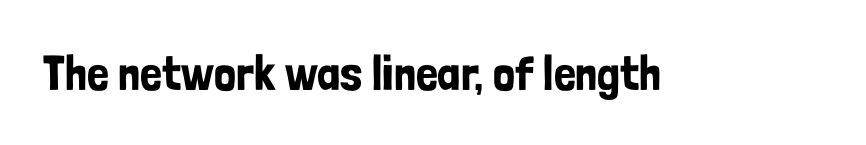
{"serif": "no", "italic": "no", "width": "condensed", "stroke_contrast": "low", "x_height": "medium", "monospaced": "no", "underline": "no", "letter_spacing": "normal", "letter_spacing_em": 0.0, "glyph_px": 49}
